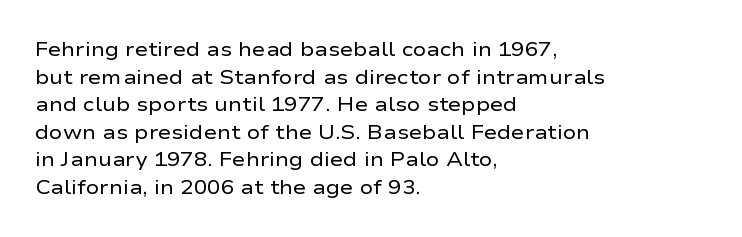
{"italic": "no", "bold": "no", "underline": "no", "align": "left", "line_spacing": "normal", "line_spacing_ratio": 1.38, "letter_spacing": "normal", "letter_spacing_em": 0.0, "glyph_px": 20}
